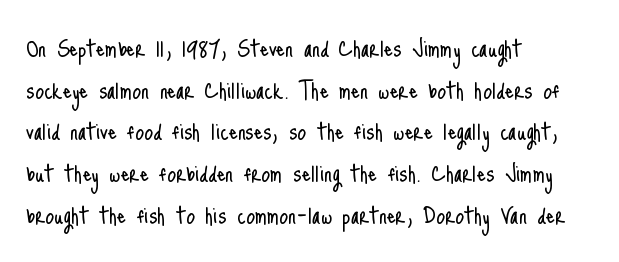
{"serif": "no", "italic": "no", "bold": "no", "weight": "light", "width": "condensed", "stroke_contrast": "low", "x_height": "small", "monospaced": "no", "underline": "no", "align": "left", "line_spacing": "normal", "line_spacing_ratio": 1.49, "letter_spacing": "normal", "letter_spacing_em": 0.0, "glyph_px": 28}
